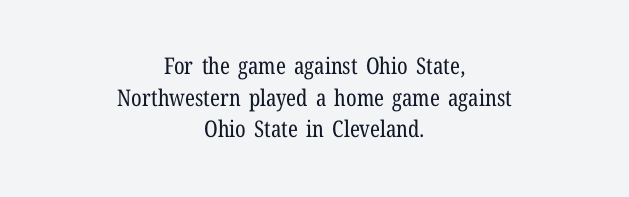
The image shows 23 px text type, upright; set centered, normal line spacing (1.38x), normal letter spacing, not underlined.
